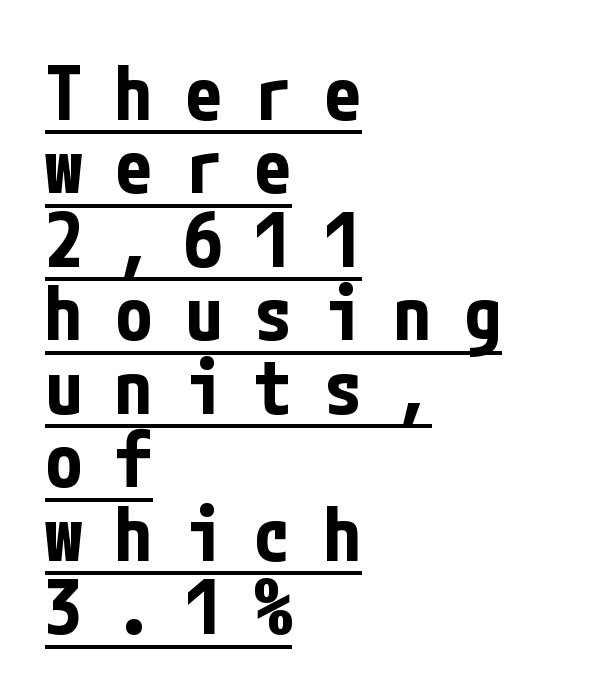
The image shows 75 px bold, condensed sans-serif type, upright; set left-aligned, tight line spacing (0.98x), unusually wide letter spacing (+0.43 em), underlined; low stroke contrast and a medium x-height.
